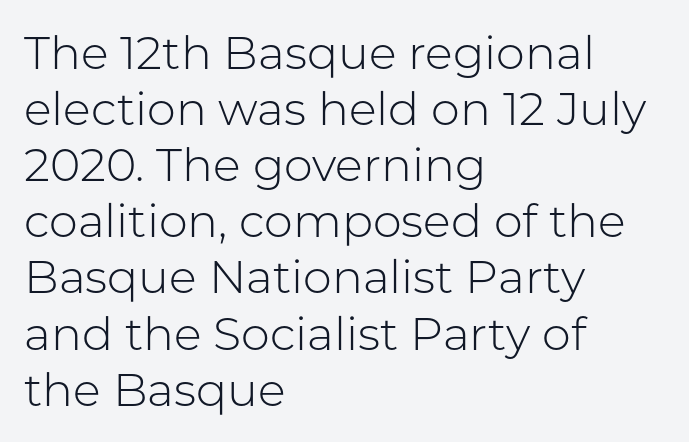
The image shows 46 px light sans-serif type, upright; set left-aligned, line spacing 1.22x, normal letter spacing, not underlined; low stroke contrast and a medium x-height.
